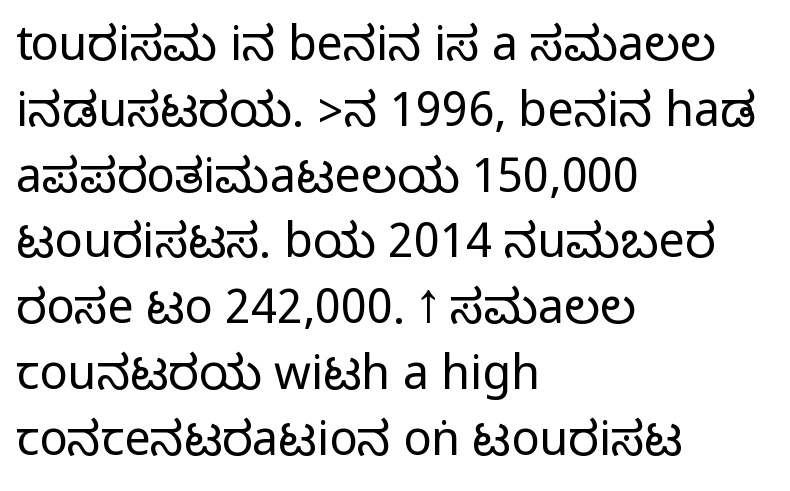
Leading matches the norm, producing a regular column. Check under the words: just untouched page. The type sits square on the baseline with zero lean. The letterforms sit shoulder to shoulder at normal distance. The glyphs in this specimen are sans serif.
